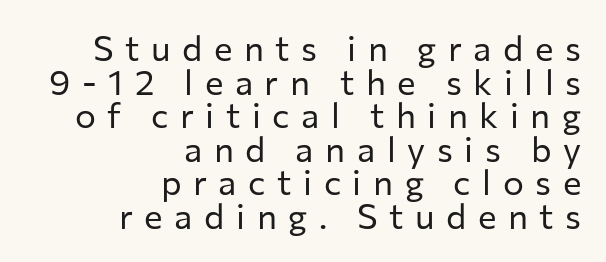
{"serif": "no", "italic": "no", "bold": "no", "weight": "regular", "width": "normal", "stroke_contrast": "low", "x_height": "medium", "monospaced": "no", "underline": "no", "align": "right", "line_spacing": "tight", "line_spacing_ratio": 0.96, "letter_spacing": "wide", "letter_spacing_em": 0.33, "glyph_px": 35}
